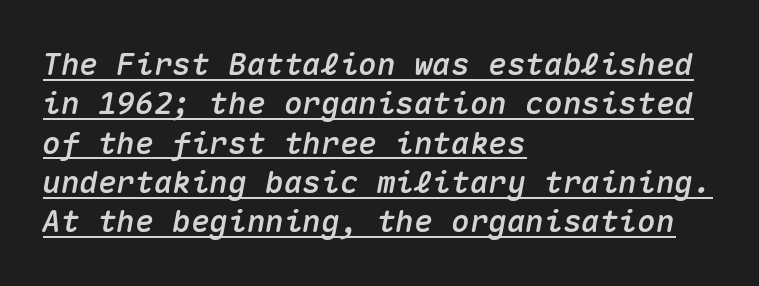
{"italic": "yes", "lean": "right", "slant_degrees": 10, "width": "normal", "stroke_contrast": "medium", "x_height": "medium", "monospaced": "yes", "underline": "yes", "align": "left", "line_spacing": "normal", "line_spacing_ratio": 1.27, "letter_spacing": "normal", "letter_spacing_em": 0.0, "glyph_px": 31}
